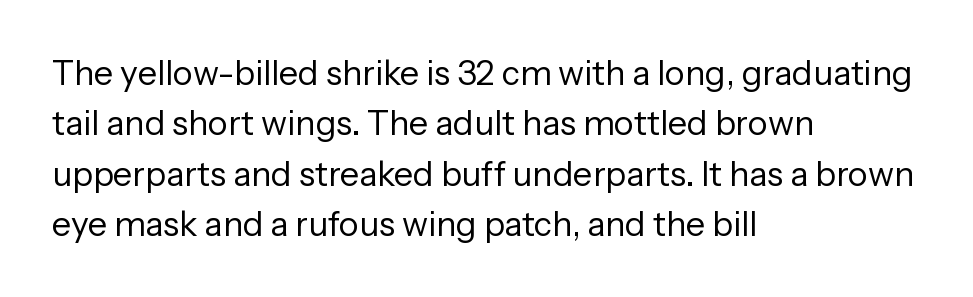
{"serif": "no", "italic": "no", "bold": "no", "weight": "regular", "width": "normal", "stroke_contrast": "low", "x_height": "medium", "monospaced": "no", "underline": "no", "align": "left", "line_spacing": "normal", "line_spacing_ratio": 1.48, "letter_spacing": "normal", "letter_spacing_em": 0.0, "glyph_px": 34}
